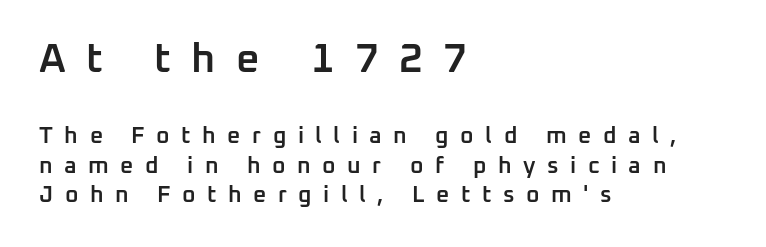
Notice how the passage keeps a crisp vertical edge on the left only. The lines sit at an ordinary, default distance from one another. Display-style spreading of the glyphs; the letterfit is very open. Does the type have serifs? No, each stem ends abruptly. Compare the two chunks: the upper has the greater cap height. A bit beefed up — I'd call it semibold rather than bold.
